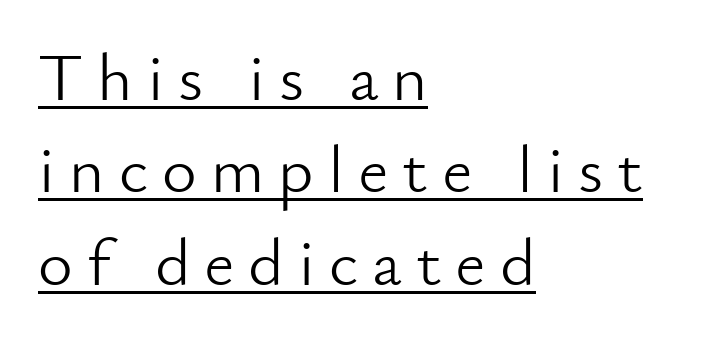
{"serif": "no", "italic": "no", "bold": "no", "weight": "light", "width": "normal", "stroke_contrast": "low", "x_height": "small", "monospaced": "no", "underline": "yes", "align": "left", "line_spacing": "normal", "line_spacing_ratio": 1.38, "letter_spacing": "wide", "letter_spacing_em": 0.21, "glyph_px": 67}
